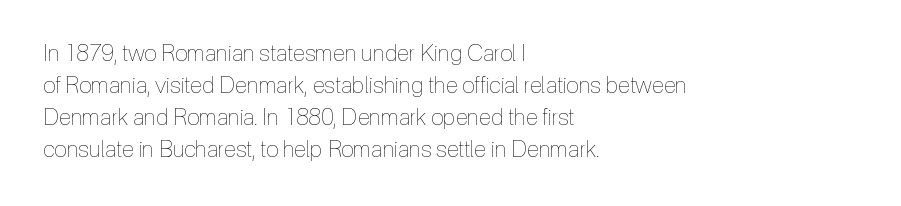
Q: Is the text bold? A: No.
Q: Is the text italic (slanted)? A: No, it is upright.
Q: Is the text underlined? A: No.
Q: How is the paragraph aligned? A: Left-aligned.
Q: Is the spacing between letters normal or unusually wide? A: Normal.
Q: Is the spacing between lines tight, normal or loose? A: Normal.
